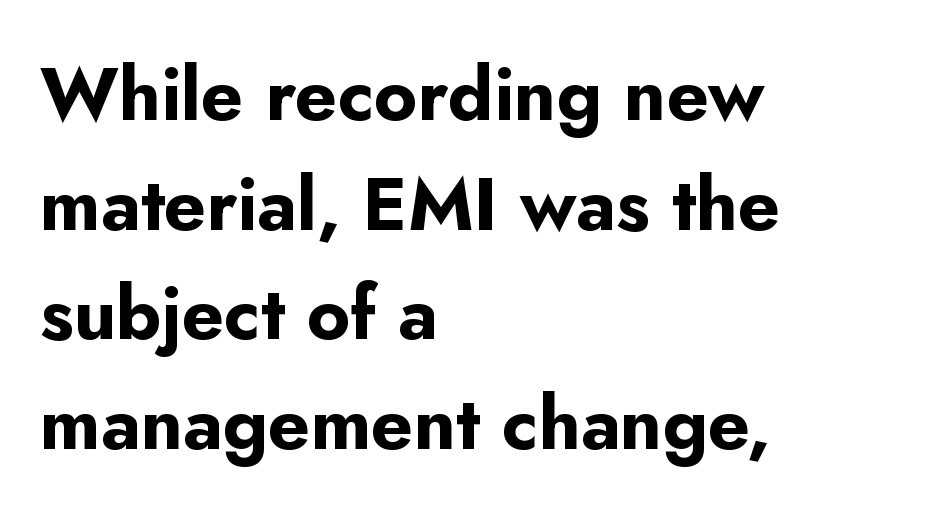
Font category for this specimen: sans-serif. The lettering stays uniformly vertical, giving the passage a roman look. The typesetter chose a ragged-right arrangement here. You could call the tracking neutral — neither tight nor loose.
